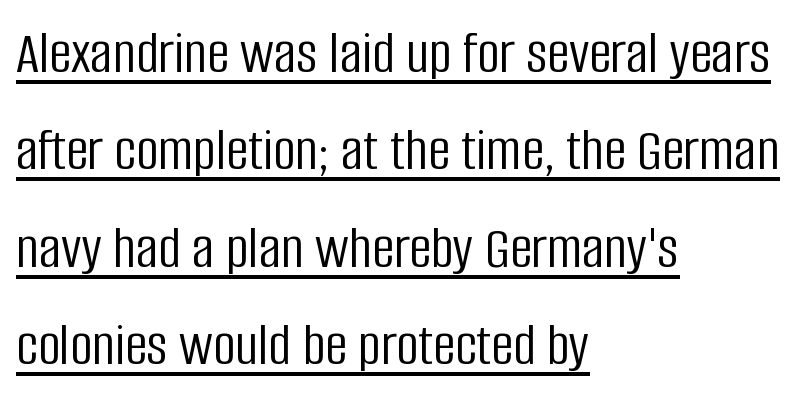
Q: Is the text bold? A: No.
Q: Is the text italic (slanted)? A: No, it is upright.
Q: Is the typeface a serif or a sans-serif typeface? A: Sans-serif.
Q: Is the text underlined? A: Yes.
Q: How is the paragraph aligned? A: Left-aligned.
Q: Is the spacing between letters normal or unusually wide? A: Normal.
Q: Is the spacing between lines tight, normal or loose? A: Normal.
Q: Width (condensed, normal, or wide)? A: Condensed.
Q: Stroke contrast? A: Low.
Q: x-height? A: Large.
Q: Monospaced? A: No.
